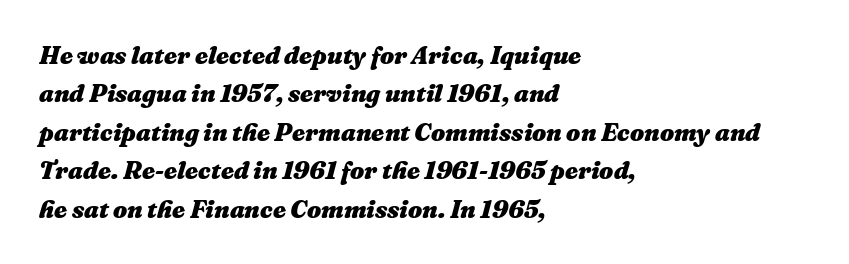
Slant detected: the letters are inclined. Typographic density is high because the face is bold. Honestly, there is no underline to notice here at all. Notice how descenders clear the ascenders below comfortably — that's standard leading. This sample uses plain, unmodified letter spacing. A classic flush-left, rag-right setting is used for this passage.
